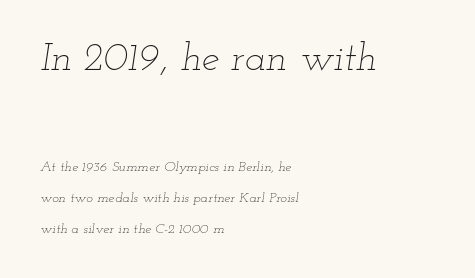
The image shows 40 px thin, wide type, italic (leaning right); set left-aligned, loose line spacing (2.21x), normal letter spacing, not underlined; the first (top) block is 2.86x larger; low stroke contrast and a small x-height.
